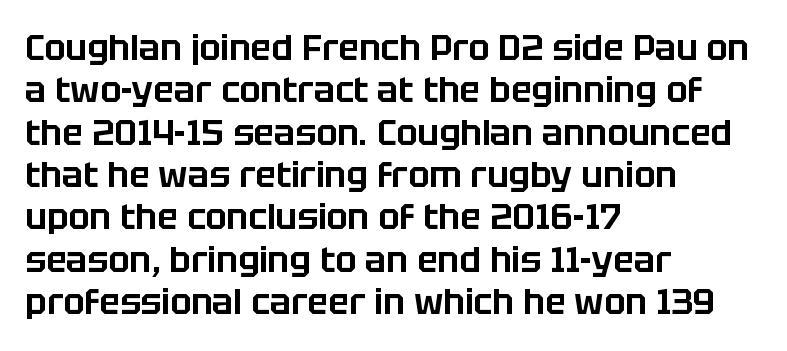
The image shows 35 px sans-serif type, upright; set left-aligned, line spacing 1.21x, normal letter spacing, not underlined; low stroke contrast and a large x-height.
